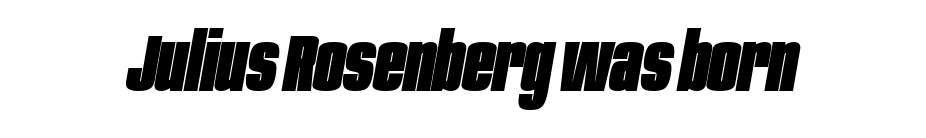
Q: Is the text bold? A: Yes.
Q: Is the text italic (slanted)? A: Yes, it leans right by about 10 degrees.
Q: Is the text underlined? A: No.
Q: Is the spacing between letters normal or unusually wide? A: Normal.
Q: Width (condensed, normal, or wide)? A: Condensed.
Q: Stroke contrast? A: Low.
Q: x-height? A: Large.
Q: Monospaced? A: No.
